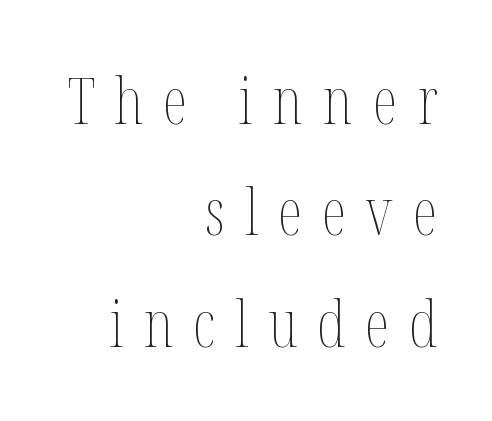
{"italic": "no", "bold": "no", "weight": "thin", "width": "condensed", "stroke_contrast": "medium", "x_height": "medium", "monospaced": "no", "underline": "no", "align": "right", "line_spacing_ratio": 1.74, "letter_spacing": "wide", "letter_spacing_em": 0.31, "glyph_px": 64}
